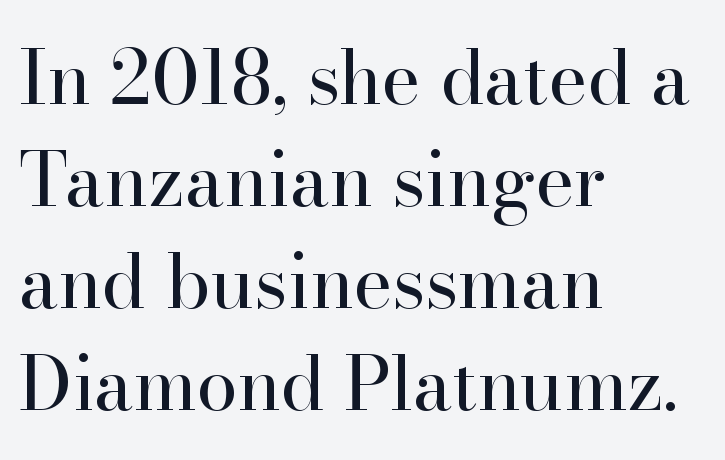
{"serif": "yes", "italic": "no", "bold": "no", "weight": "regular", "width": "normal", "stroke_contrast": "high", "x_height": "small", "monospaced": "no", "underline": "no", "align": "left", "line_spacing": "normal", "line_spacing_ratio": 1.36, "letter_spacing": "normal", "letter_spacing_em": 0.0, "glyph_px": 75}
